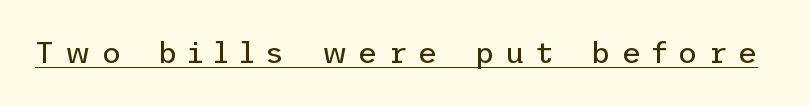
Q: Is the text bold? A: No.
Q: Is the text italic (slanted)? A: No, it is upright.
Q: Is the typeface a serif or a sans-serif typeface? A: Sans-serif.
Q: Is the text underlined? A: Yes.
Q: Is the spacing between letters normal or unusually wide? A: Unusually wide.
Q: Width (condensed, normal, or wide)? A: Normal.
Q: Stroke contrast? A: Low.
Q: x-height? A: Medium.
